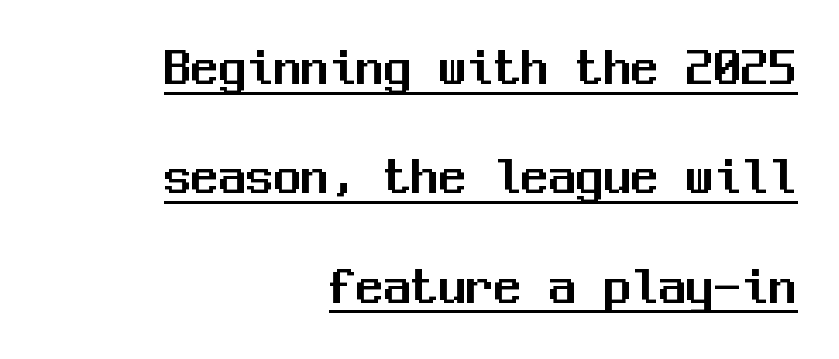
The image shows 55 px sans-serif type, upright, monospaced; set right-aligned, loose line spacing (1.99x), normal letter spacing, underlined; medium stroke contrast and a medium x-height.
